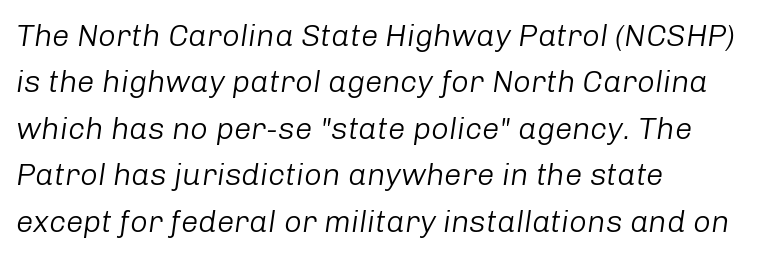
{"italic": "yes", "lean": "right", "slant_degrees": 8, "bold": "no", "weight": "light", "width": "normal", "stroke_contrast": "low", "x_height": "medium", "monospaced": "no", "underline": "no", "align": "left", "line_spacing": "normal", "line_spacing_ratio": 1.5, "letter_spacing": "normal", "letter_spacing_em": 0.0, "glyph_px": 31}
